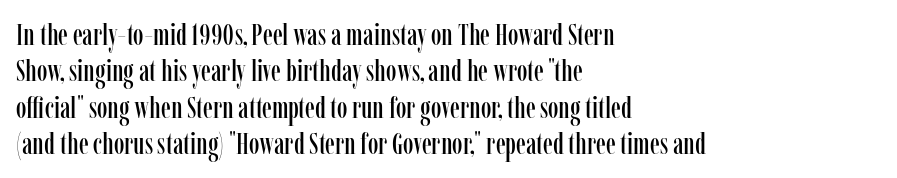
The letters stand upright; this is a roman face. Note the varied advance widths — an 'i' is clearly narrower than an 'm'. Here the glyphs are tracked normally, forming tight word shapes. Alignment: flush left.
